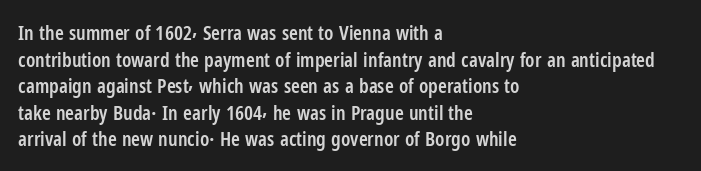
The image shows 20 px text type, upright; set left-aligned, normal line spacing (1.33x), normal letter spacing, not underlined.
